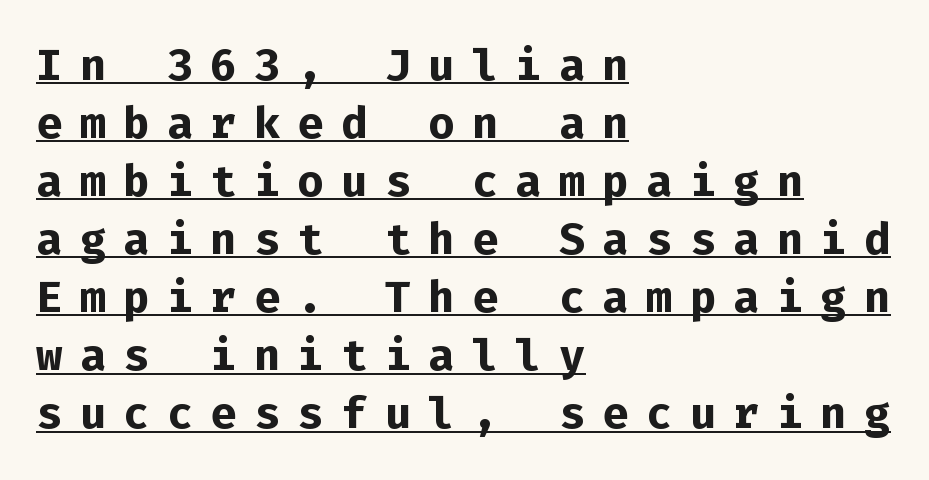
The image shows 44 px bold sans-serif type, upright, monospaced; set left-aligned, normal line spacing (1.32x), unusually wide letter spacing (+0.39 em), underlined; low stroke contrast and a medium x-height.
